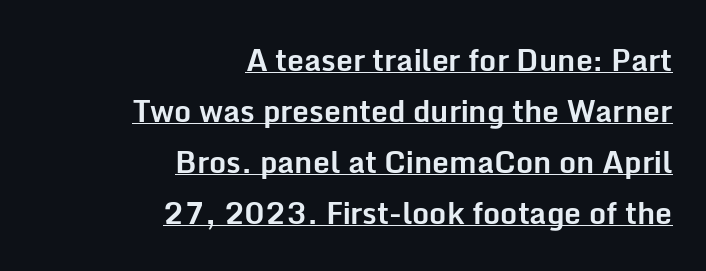
Q: Is the text bold? A: Yes.
Q: Is the text italic (slanted)? A: No, it is upright.
Q: Is the typeface a serif or a sans-serif typeface? A: Sans-serif.
Q: Is the text underlined? A: Yes.
Q: How is the paragraph aligned? A: Right-aligned.
Q: Is the spacing between letters normal or unusually wide? A: Normal.
Q: Is the spacing between lines tight, normal or loose? A: Normal.
Q: Width (condensed, normal, or wide)? A: Normal.
Q: Stroke contrast? A: Low.
Q: x-height? A: Medium.
Q: Monospaced? A: No.
